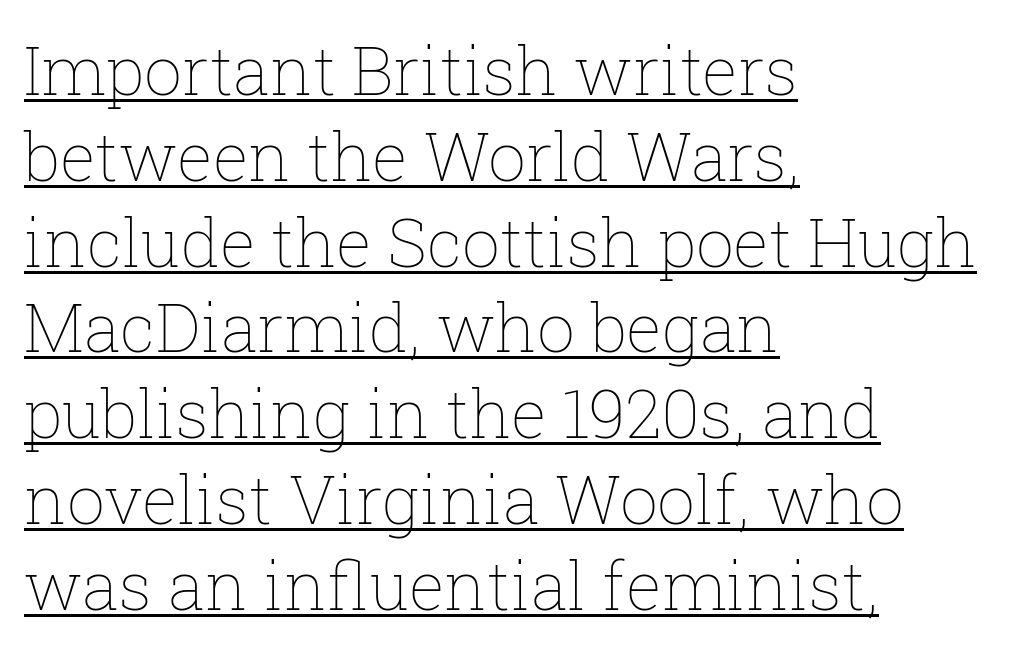
The image shows 67 px thin type, upright; set left-aligned, normal line spacing (1.28x), normal letter spacing, underlined; low stroke contrast and a medium x-height.
